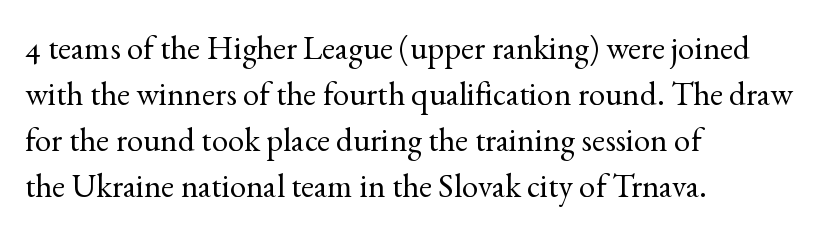
{"serif": "yes", "italic": "no", "bold": "no", "weight": "regular", "width": "normal", "x_height": "small", "monospaced": "no", "underline": "no", "align": "left", "line_spacing": "normal", "line_spacing_ratio": 1.39, "letter_spacing": "normal", "letter_spacing_em": 0.0, "glyph_px": 33}
